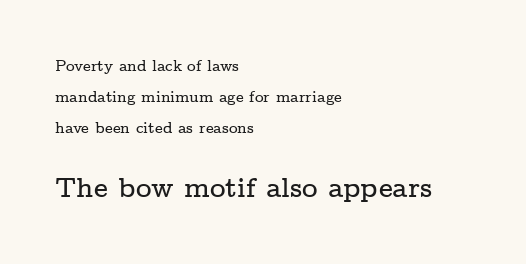
Q: Is the text italic (slanted)? A: No, it is upright.
Q: Is the text underlined? A: No.
Q: How is the paragraph aligned? A: Left-aligned.
Q: Is the spacing between letters normal or unusually wide? A: Normal.
Q: Is the spacing between lines tight, normal or loose? A: Loose.
Q: Which block of text is set in a larger size, the first (top) or the second (bottom)? A: The second (bottom) one.
